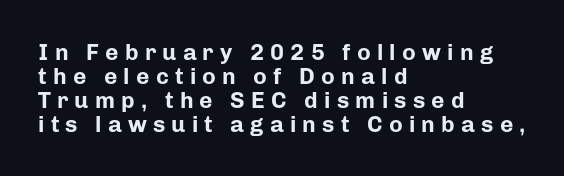
Q: Is the text bold? A: Yes.
Q: Is the text italic (slanted)? A: No, it is upright.
Q: Is the text underlined? A: No.
Q: How is the paragraph aligned? A: Left-aligned.
Q: Is the spacing between letters normal or unusually wide? A: Unusually wide.
Q: Is the spacing between lines tight, normal or loose? A: Tight.
